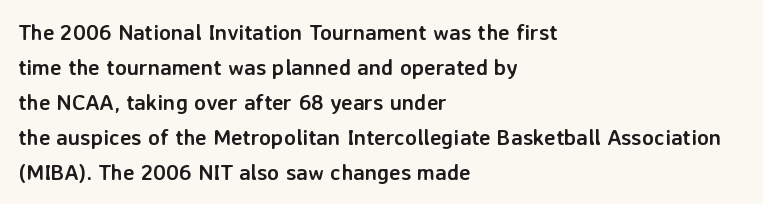
The image shows 22 px bold type, upright; set left-aligned, normal line spacing (1.59x), normal letter spacing, not underlined.
